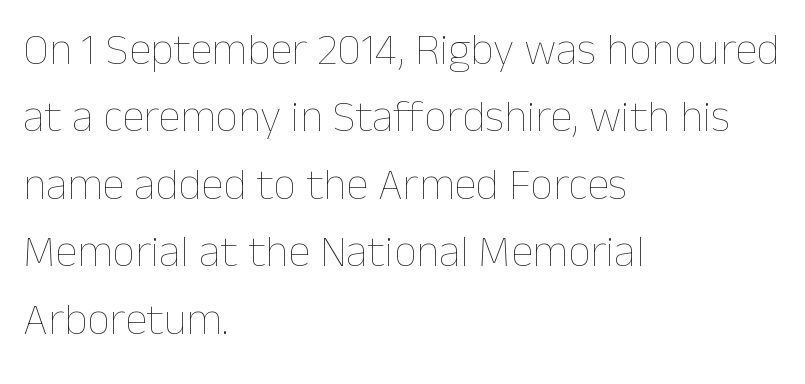
Q: Is the text bold? A: No.
Q: Is the text italic (slanted)? A: No, it is upright.
Q: Is the text underlined? A: No.
Q: How is the paragraph aligned? A: Left-aligned.
Q: Is the spacing between letters normal or unusually wide? A: Normal.
Q: Is the spacing between lines tight, normal or loose? A: Normal.
Q: Width (condensed, normal, or wide)? A: Normal.
Q: Stroke contrast? A: Low.
Q: x-height? A: Medium.
Q: Monospaced? A: No.
